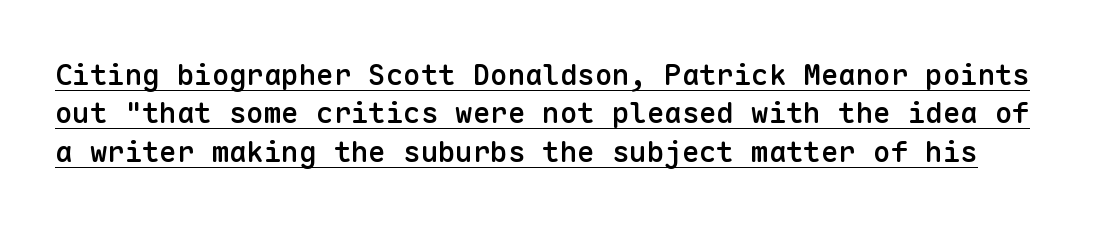
{"serif": "no", "italic": "no", "bold": "semi", "weight": "semibold", "width": "normal", "stroke_contrast": "low", "x_height": "medium", "monospaced": "yes", "underline": "yes", "line_spacing": "normal", "line_spacing_ratio": 1.32, "letter_spacing": "normal", "letter_spacing_em": 0.0, "glyph_px": 29}
